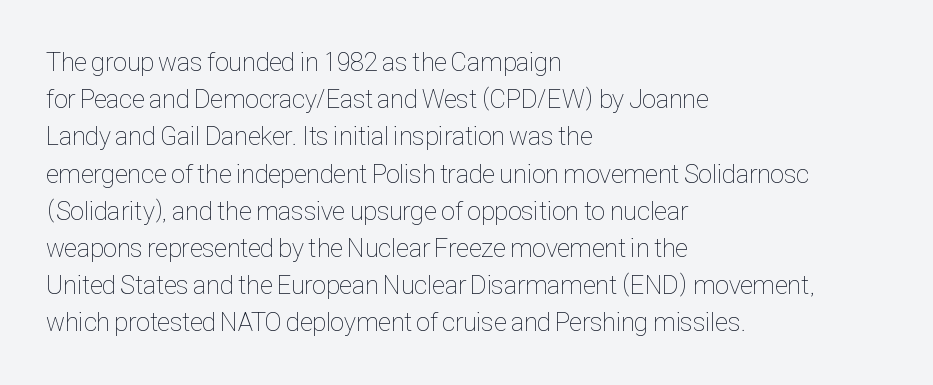
The rendering anchors every line to the left-hand side. A clean baseline with only descenders dipping below it. No chunkiness to these letters — they're not bold. Leading matches the norm, producing a regular column. Ascenders rise straight up at ninety degrees. Nobody touched the tracking dial on this one.
